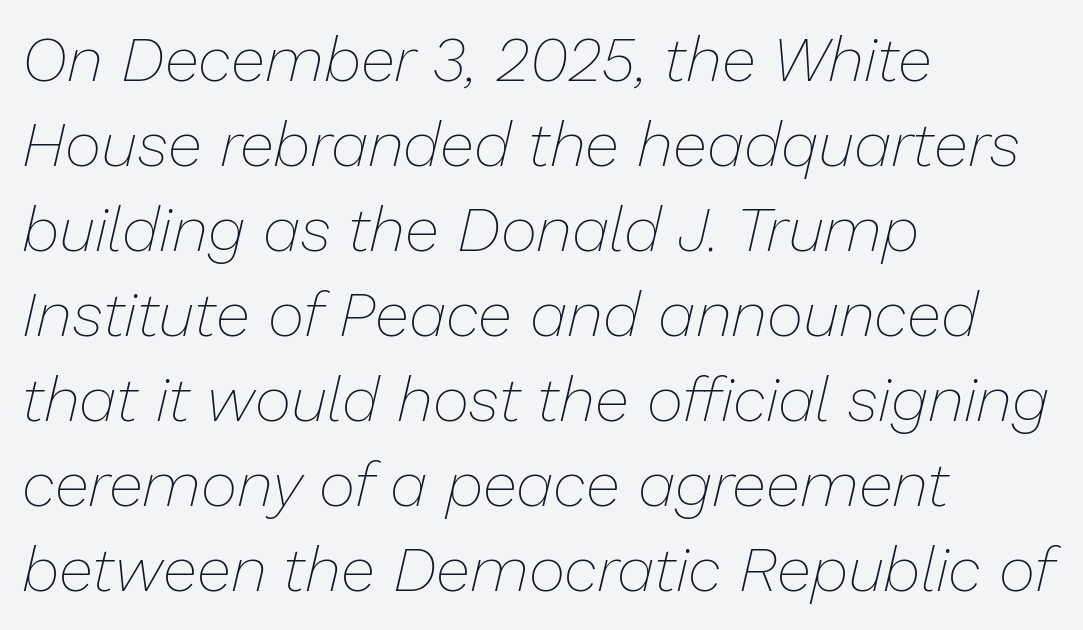
The image shows 63 px thin type, italic (leaning right); set left-aligned, normal line spacing (1.35x), normal letter spacing, not underlined; low stroke contrast and a medium x-height.
